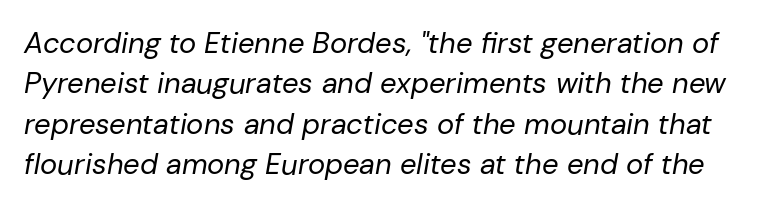
The image shows 29 px regular-weight type, italic (leaning right); set normal line spacing (1.39x), normal letter spacing, not underlined; low stroke contrast and a medium x-height.
